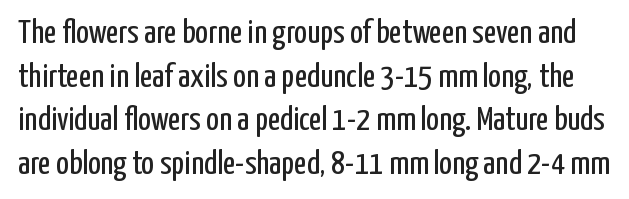
The image shows 34 px regular-weight, condensed sans-serif type, upright; set normal line spacing (1.28x), normal letter spacing, not underlined; low stroke contrast and a medium x-height.
